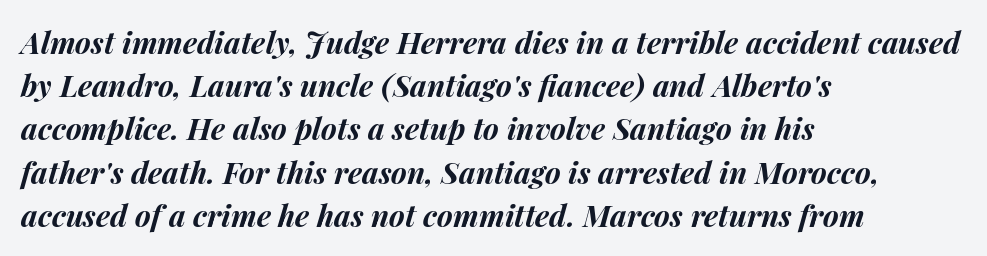
{"italic": "yes", "lean": "right", "slant_degrees": 14, "bold": "yes", "weight": "bold", "width": "normal", "stroke_contrast": "medium", "x_height": "medium", "monospaced": "no", "underline": "no", "align": "left", "line_spacing": "normal", "line_spacing_ratio": 1.44, "letter_spacing": "normal", "letter_spacing_em": 0.0, "glyph_px": 30}
